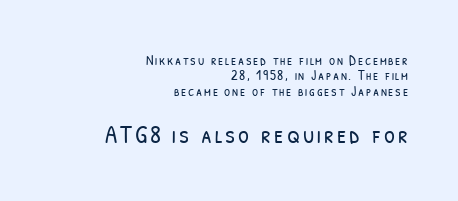
The image shows 25 px text type; set right-aligned, tight line spacing (1.09x), not underlined; the second (bottom) block is 1.79x larger.
